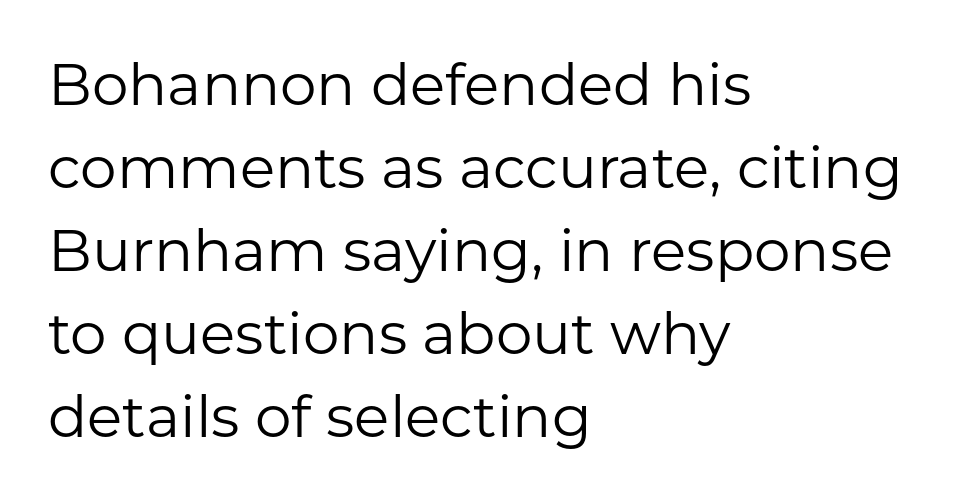
The image shows 58 px regular-weight sans-serif type, upright; set left-aligned, normal line spacing (1.43x), normal letter spacing, not underlined; low stroke contrast and a medium x-height.
